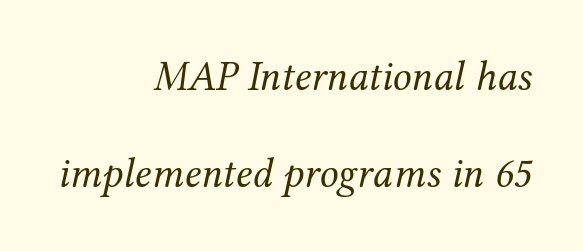
{"serif": "yes", "italic": "yes", "lean": "right", "slant_degrees": 12, "bold": "no", "weight": "regular", "width": "normal", "stroke_contrast": "medium", "x_height": "medium", "monospaced": "no", "underline": "no", "align": "right", "line_spacing": "loose", "line_spacing_ratio": 2.31, "letter_spacing": "normal", "letter_spacing_em": 0.0, "glyph_px": 42}
